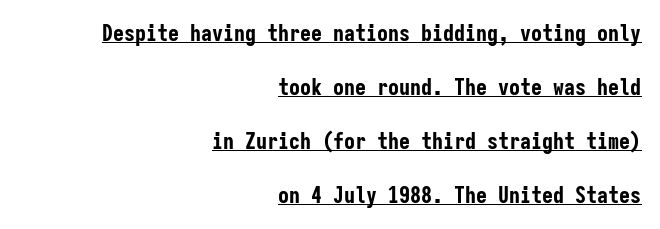
The image shows 22 px bold type, upright; set right-aligned, loose line spacing (2.45x), normal letter spacing, underlined.
